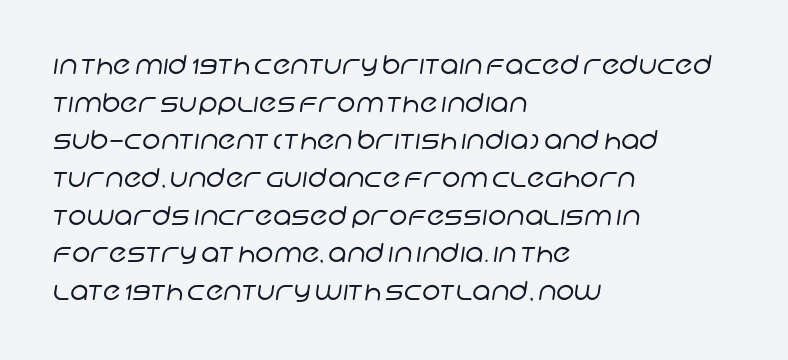
{"bold": "no", "underline": "no", "align": "left", "line_spacing": "normal", "line_spacing_ratio": 1.45, "letter_spacing": "normal", "letter_spacing_em": 0.0, "glyph_px": 26}
